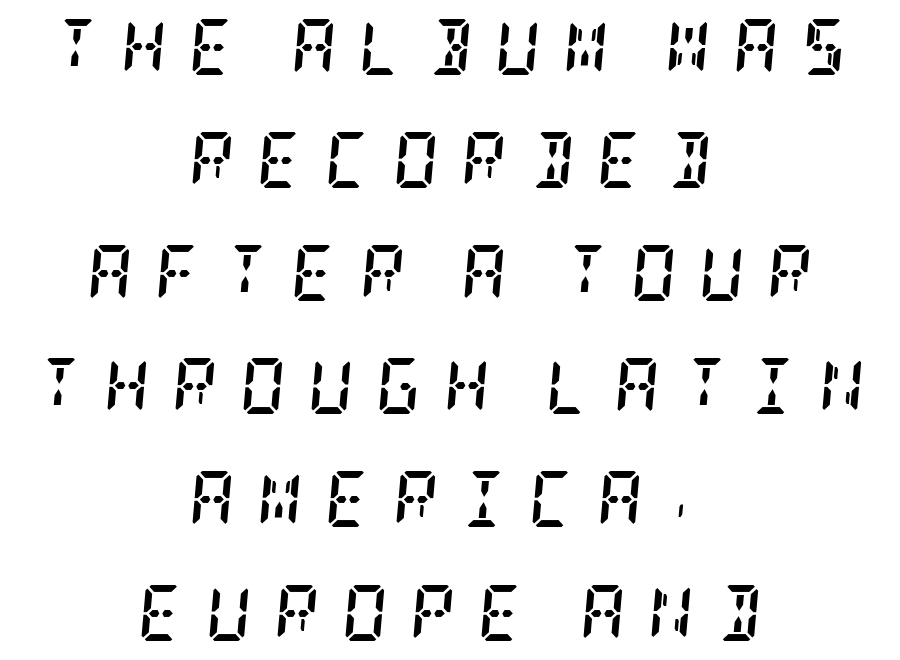
{"serif": "yes", "italic": "yes", "lean": "right", "slant_degrees": 5, "bold": "yes", "weight": "semibold", "width": "condensed", "stroke_contrast": "low", "x_height": "large", "underline": "no", "align": "center", "line_spacing": "loose", "line_spacing_ratio": 2.02, "letter_spacing": "wide", "letter_spacing_em": 0.4, "glyph_px": 56}
